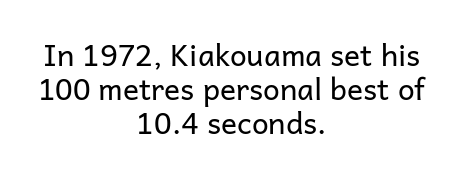
The image shows 30 px regular-weight sans-serif type, upright; set centered, tight line spacing (1.13x), normal letter spacing, not underlined; low stroke contrast and a medium x-height.
